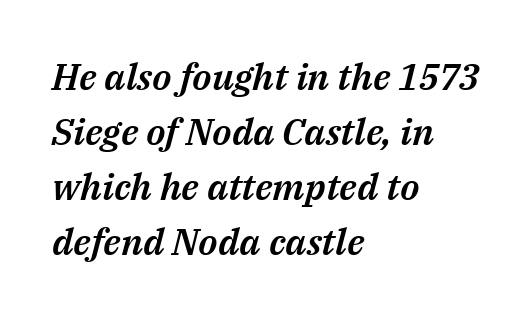
The image shows 37 px text type, italic (leaning right); set left-aligned, normal line spacing (1.49x), normal letter spacing, not underlined; medium stroke contrast and a medium x-height.
